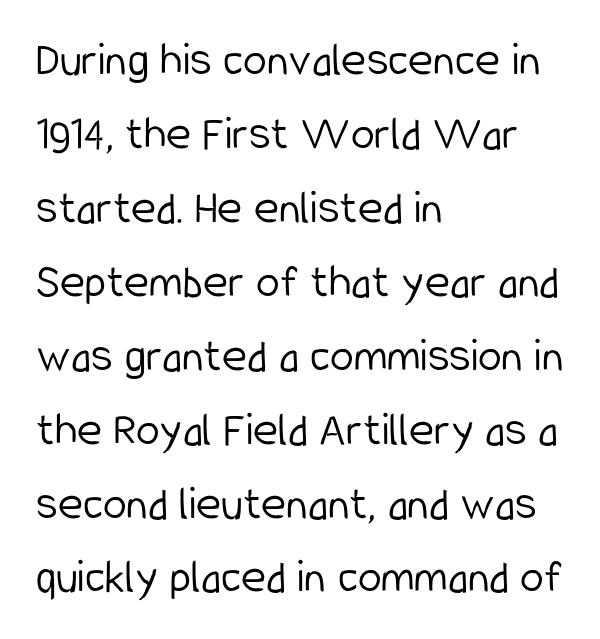
The image shows 48 px light, condensed sans-serif type, upright; set left-aligned, normal line spacing (1.54x), normal letter spacing, not underlined; low stroke contrast and a medium x-height.
